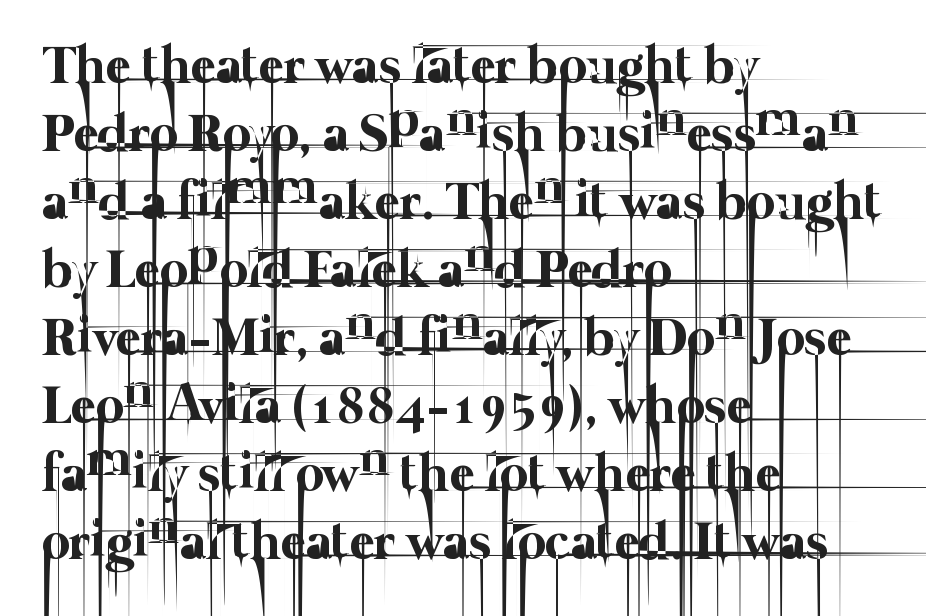
This block has exactly the height ordinary leading produces. Underlining? Definitely not there. Observe the ordinary spacing: letters are neighbours, not strangers. The typesetter chose a ragged-right arrangement here.
